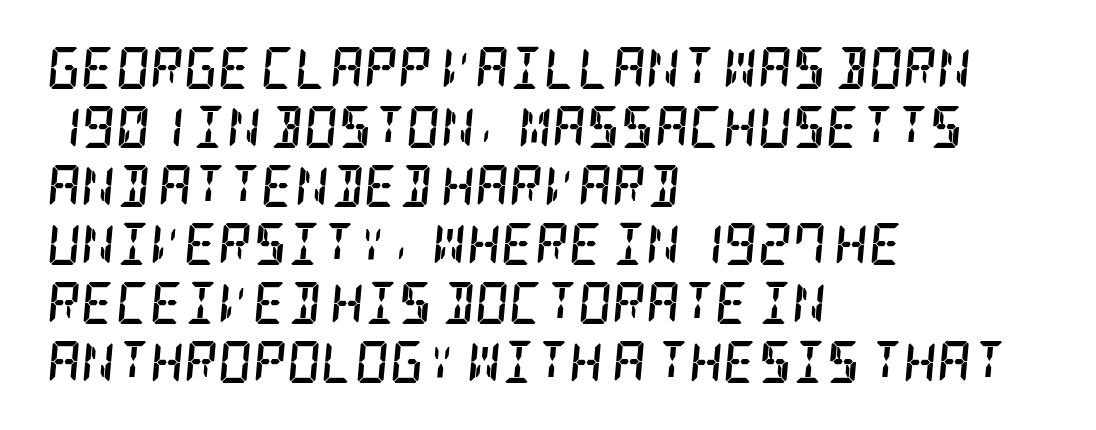
{"serif": "yes", "italic": "yes", "lean": "right", "slant_degrees": 5, "bold": "yes", "weight": "semibold", "width": "condensed", "stroke_contrast": "low", "x_height": "large", "underline": "no", "align": "left", "line_spacing": "normal", "line_spacing_ratio": 1.4, "letter_spacing": "normal", "letter_spacing_em": 0.0, "glyph_px": 42}
